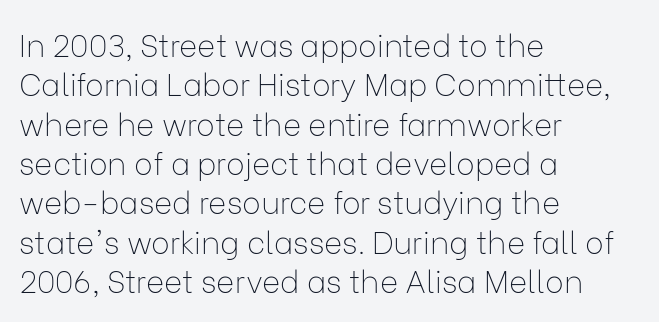
Is this a heavy cut? Hardly; it is regular or lighter. Tall strokes in this sample are plumb rather than angled. What stands out about the letter spacing? Nothing — it is the standard amount. Normally led — the rows are evenly, conventionally spaced.
